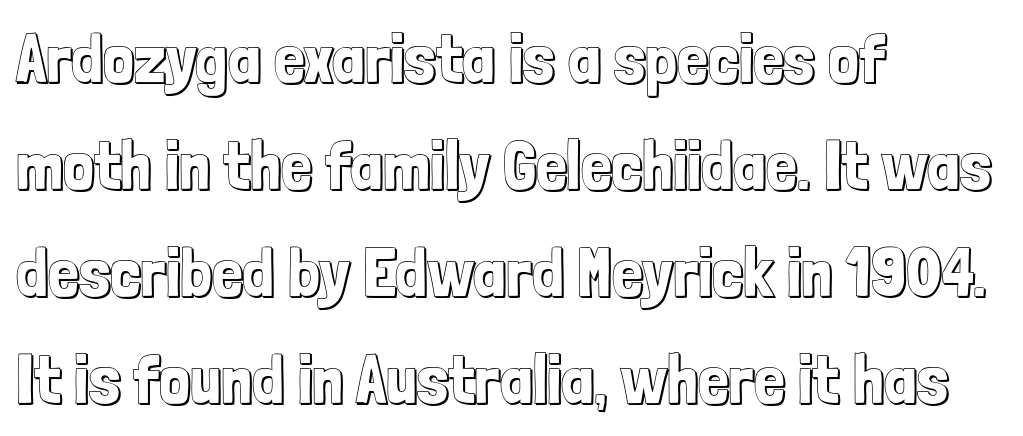
The axis of the letterforms is exactly vertical. Horizontally, the lines are justified to the leading edge only. The space between consecutive lines is moderate. Lines of text with bare space underneath. Each word holds together tightly as a unit, with standard inter-letter gaps.
